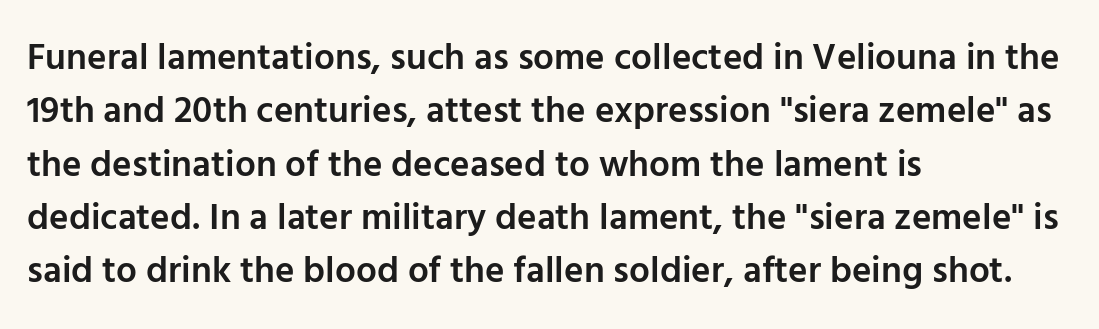
{"serif": "no", "italic": "no", "bold": "semi", "weight": "semibold", "width": "normal", "stroke_contrast": "low", "x_height": "medium", "monospaced": "no", "underline": "no", "align": "left", "line_spacing": "normal", "line_spacing_ratio": 1.44, "letter_spacing": "normal", "letter_spacing_em": 0.0, "glyph_px": 37}
